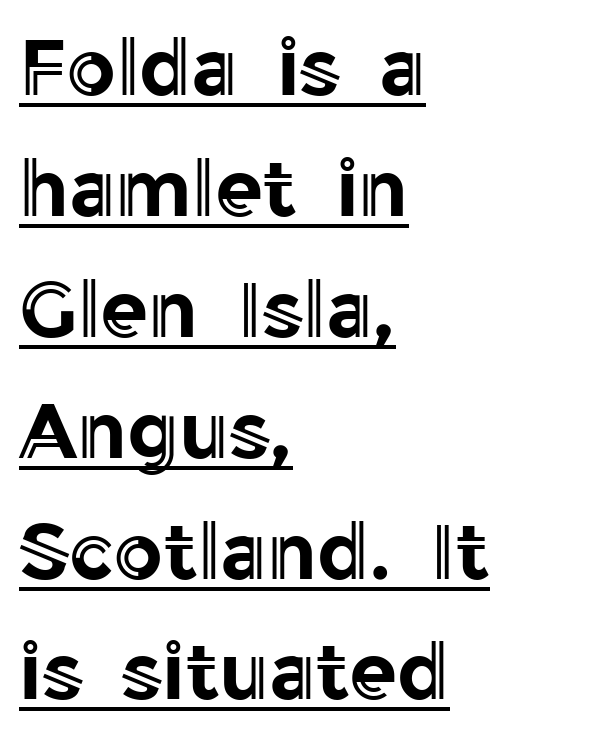
Q: Is the text italic (slanted)? A: No, it is upright.
Q: Is the text underlined? A: Yes.
Q: How is the paragraph aligned? A: Left-aligned.
Q: Is the spacing between letters normal or unusually wide? A: Normal.
Q: Is the spacing between lines tight, normal or loose? A: Normal.
Q: Width (condensed, normal, or wide)? A: Normal.
Q: x-height? A: Medium.
Q: Monospaced? A: No.
